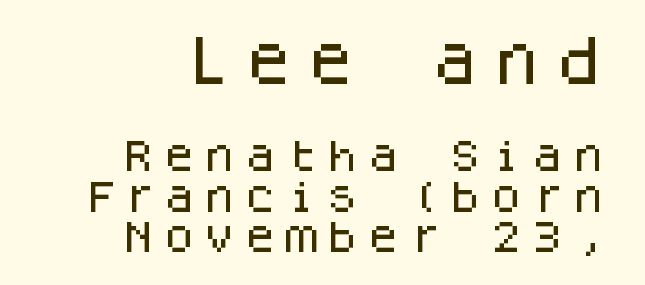
Q: Is the text italic (slanted)? A: No, it is upright.
Q: Is the typeface a serif or a sans-serif typeface? A: Sans-serif.
Q: Is the text underlined? A: No.
Q: Is the spacing between lines tight, normal or loose? A: Tight.
Q: Which block of text is set in a larger size, the first (top) or the second (bottom)? A: The first (top) one.
Q: Width (condensed, normal, or wide)? A: Normal.
Q: Stroke contrast? A: Low.
Q: x-height? A: Large.
Q: Monospaced? A: Yes.
